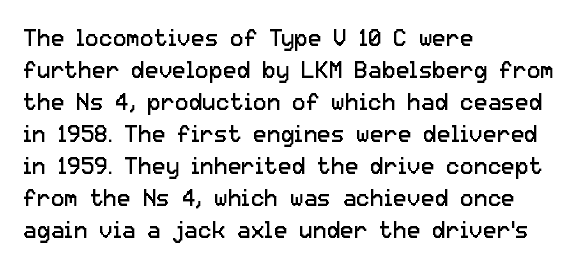
Q: Is the text bold? A: No.
Q: Is the text italic (slanted)? A: No, it is upright.
Q: Is the text underlined? A: No.
Q: How is the paragraph aligned? A: Left-aligned.
Q: Is the spacing between letters normal or unusually wide? A: Normal.
Q: Is the spacing between lines tight, normal or loose? A: Normal.
